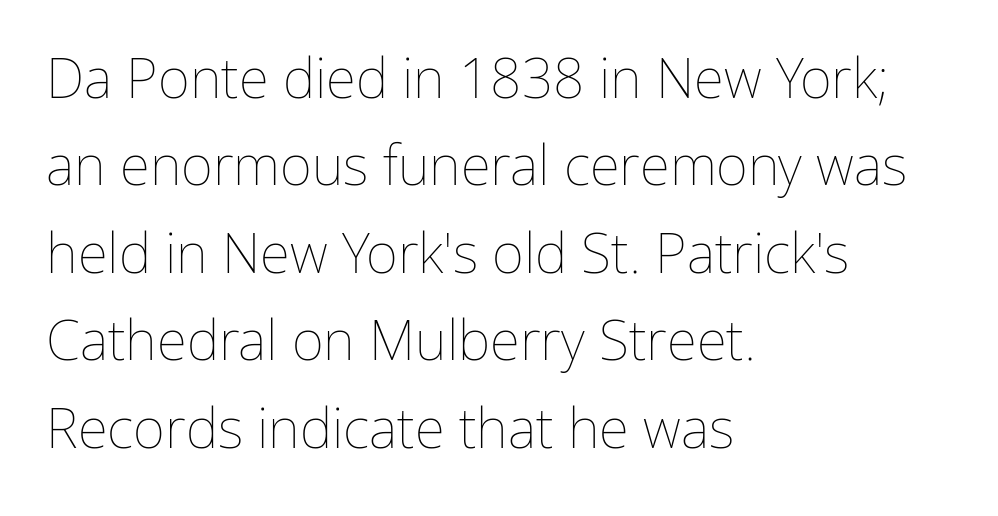
{"italic": "no", "bold": "no", "weight": "thin", "width": "normal", "stroke_contrast": "low", "x_height": "medium", "monospaced": "no", "underline": "no", "align": "left", "line_spacing": "normal", "line_spacing_ratio": 1.59, "letter_spacing": "normal", "letter_spacing_em": 0.0, "glyph_px": 55}
